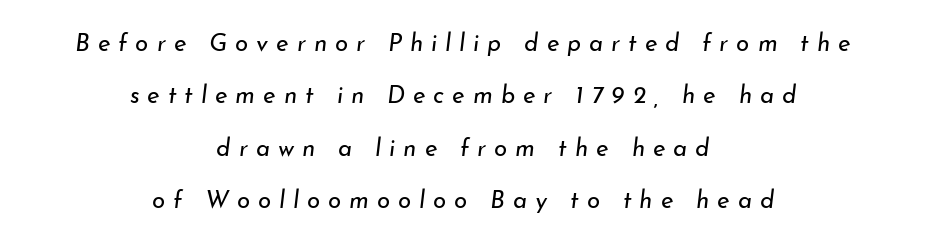
Q: Is the text bold? A: No.
Q: Is the text italic (slanted)? A: Yes, it leans right by about 7 degrees.
Q: Is the text underlined? A: No.
Q: How is the paragraph aligned? A: Centered.
Q: Is the spacing between letters normal or unusually wide? A: Unusually wide.
Q: Is the spacing between lines tight, normal or loose? A: Loose.
